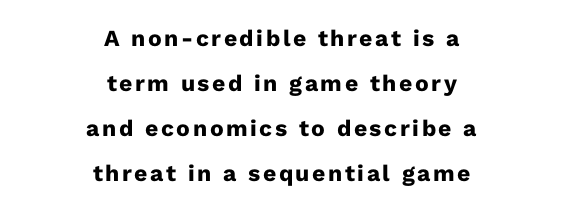
The image shows 23 px bold type, upright; set centered, loose line spacing (1.96x), not underlined.
